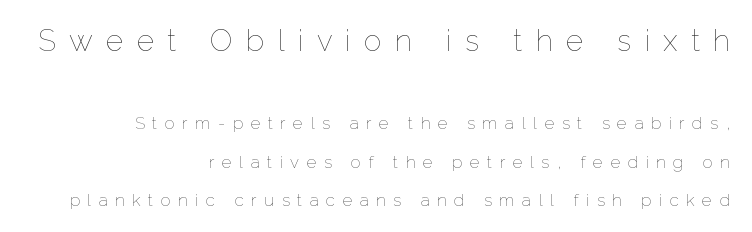
The image shows 30 px thin type, upright; set right-aligned, loose line spacing (2.25x), unusually wide letter spacing (+0.44 em), not underlined; the first (top) block is 1.76x larger; low stroke contrast and a medium x-height.
